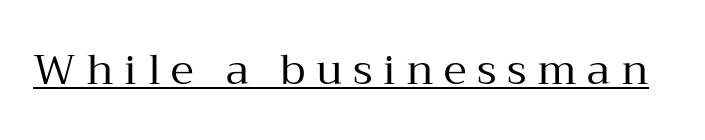
The image shows 42 px regular-weight serif type, upright; set unusually wide letter spacing (+0.25 em), underlined; medium stroke contrast and a medium x-height.
